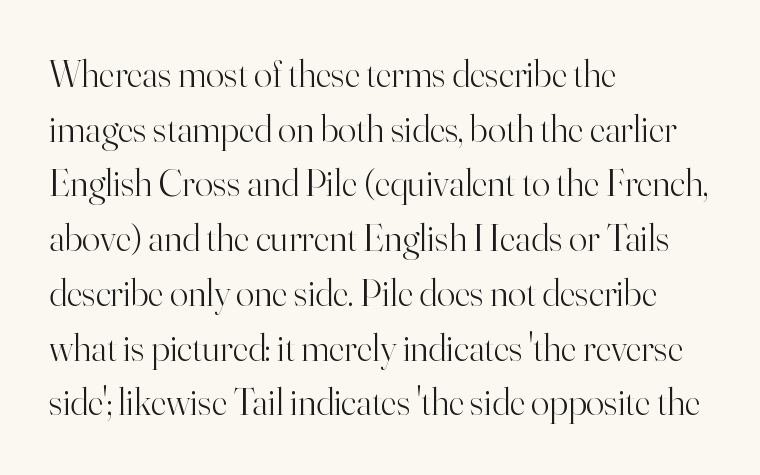
Q: Is the text bold? A: No.
Q: Is the text italic (slanted)? A: No, it is upright.
Q: Is the typeface a serif or a sans-serif typeface? A: Serif.
Q: Is the text underlined? A: No.
Q: How is the paragraph aligned? A: Left-aligned.
Q: Is the spacing between letters normal or unusually wide? A: Normal.
Q: Is the spacing between lines tight, normal or loose? A: Normal.
Q: Width (condensed, normal, or wide)? A: Normal.
Q: Stroke contrast? A: High.
Q: x-height? A: Small.
Q: Monospaced? A: No.
